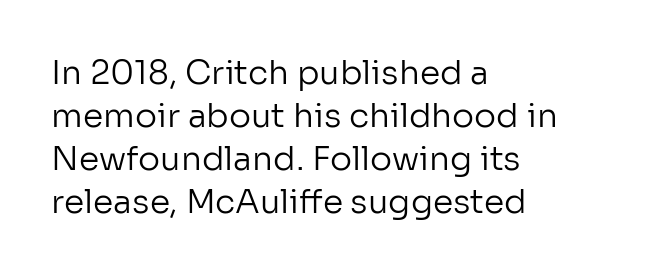
{"serif": "no", "italic": "no", "bold": "no", "weight": "regular", "width": "normal", "stroke_contrast": "low", "x_height": "medium", "monospaced": "no", "underline": "no", "align": "left", "line_spacing": "normal", "line_spacing_ratio": 1.3, "letter_spacing": "normal", "letter_spacing_em": 0.0, "glyph_px": 33}
